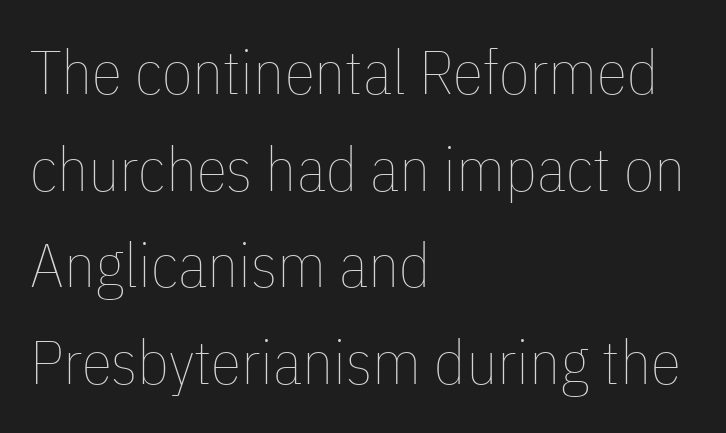
Q: Is the text bold? A: No.
Q: Is the text italic (slanted)? A: No, it is upright.
Q: Is the text underlined? A: No.
Q: How is the paragraph aligned? A: Left-aligned.
Q: Is the spacing between letters normal or unusually wide? A: Normal.
Q: Is the spacing between lines tight, normal or loose? A: Normal.
Q: Width (condensed, normal, or wide)? A: Condensed.
Q: Stroke contrast? A: Low.
Q: x-height? A: Medium.
Q: Monospaced? A: No.
